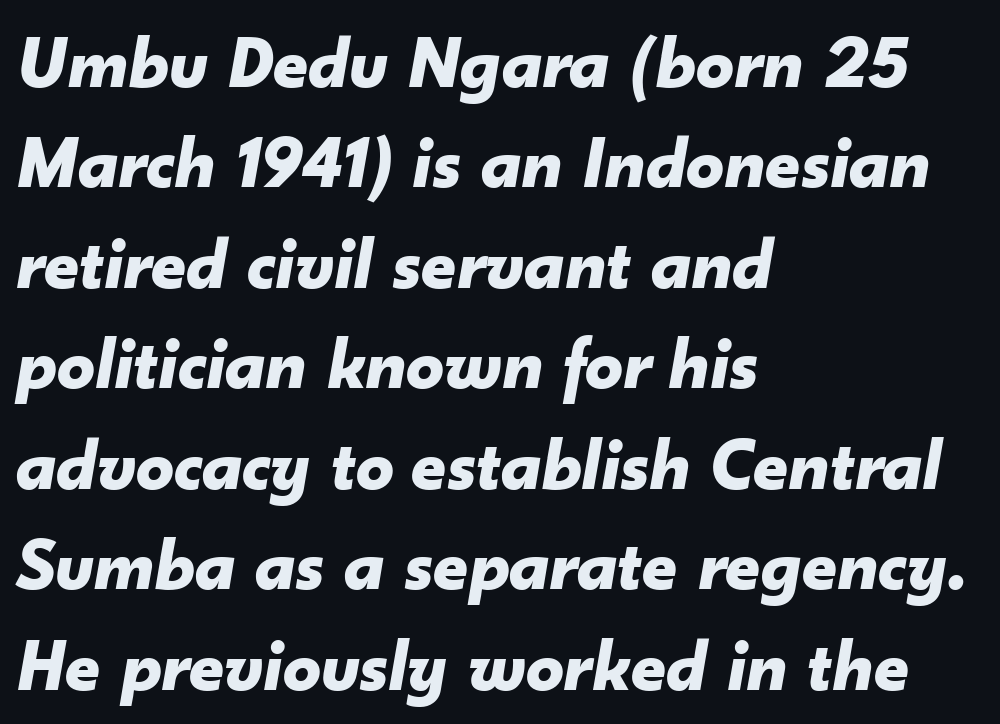
Q: Is the text bold? A: Yes.
Q: Is the text italic (slanted)? A: Yes, it leans right by about 10 degrees.
Q: Is the text underlined? A: No.
Q: How is the paragraph aligned? A: Left-aligned.
Q: Is the spacing between letters normal or unusually wide? A: Normal.
Q: Is the spacing between lines tight, normal or loose? A: Normal.
Q: Width (condensed, normal, or wide)? A: Normal.
Q: Stroke contrast? A: Low.
Q: x-height? A: Small.
Q: Monospaced? A: No.
